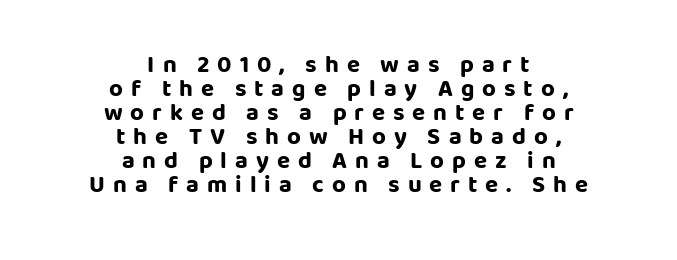
{"italic": "no", "bold": "yes", "underline": "no", "align": "center", "line_spacing": "tight", "line_spacing_ratio": 1.0, "letter_spacing": "wide", "letter_spacing_em": 0.33, "glyph_px": 24}
